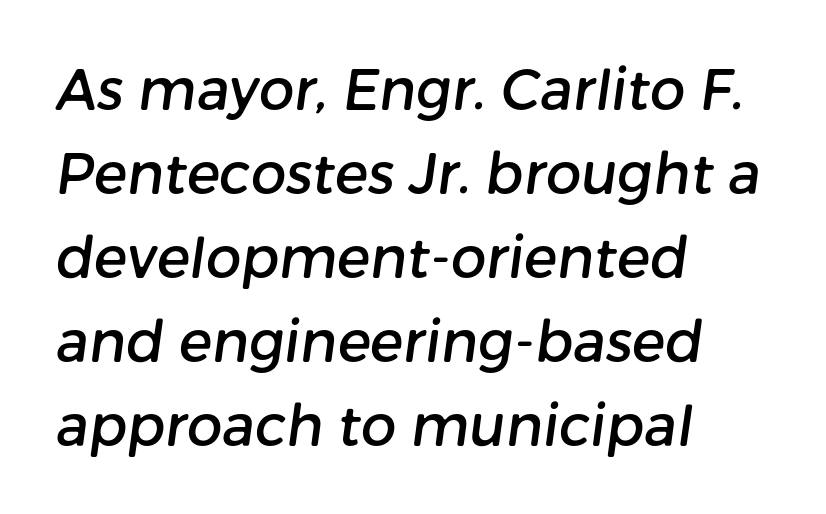
{"serif": "no", "width": "normal", "stroke_contrast": "low", "x_height": "medium", "monospaced": "no", "underline": "no", "align": "left", "line_spacing": "normal", "line_spacing_ratio": 1.5, "letter_spacing": "normal", "letter_spacing_em": 0.0, "glyph_px": 56}
